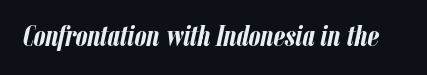
{"italic": "yes", "lean": "right", "slant_degrees": 12, "bold": "yes", "weight": "semibold", "width": "condensed", "stroke_contrast": "low", "x_height": "medium", "monospaced": "no", "underline": "no", "letter_spacing": "normal", "letter_spacing_em": 0.0, "glyph_px": 30}
